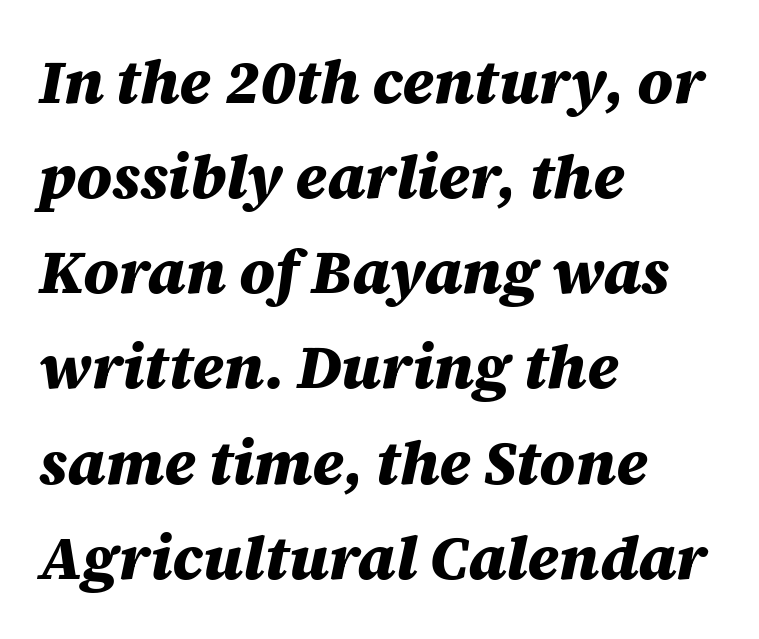
Q: Is the text bold? A: Yes.
Q: Is the text italic (slanted)? A: Yes, it leans right by about 12 degrees.
Q: Is the text underlined? A: No.
Q: How is the paragraph aligned? A: Left-aligned.
Q: Is the spacing between letters normal or unusually wide? A: Normal.
Q: Is the spacing between lines tight, normal or loose? A: Normal.
Q: Width (condensed, normal, or wide)? A: Normal.
Q: Stroke contrast? A: Medium.
Q: x-height? A: Large.
Q: Monospaced? A: No.
